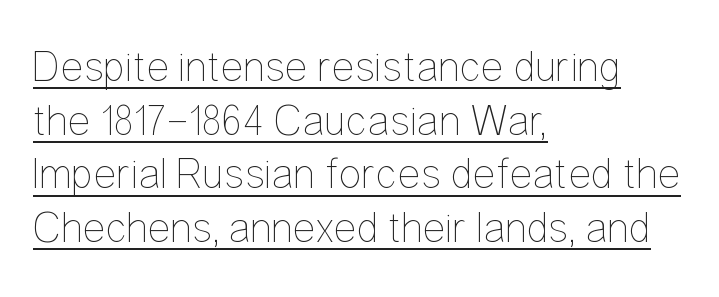
Q: Is the text bold? A: No.
Q: Is the text italic (slanted)? A: No, it is upright.
Q: Is the text underlined? A: Yes.
Q: How is the paragraph aligned? A: Left-aligned.
Q: Is the spacing between letters normal or unusually wide? A: Normal.
Q: Is the spacing between lines tight, normal or loose? A: Normal.
Q: Width (condensed, normal, or wide)? A: Condensed.
Q: Stroke contrast? A: Low.
Q: x-height? A: Medium.
Q: Monospaced? A: No.
